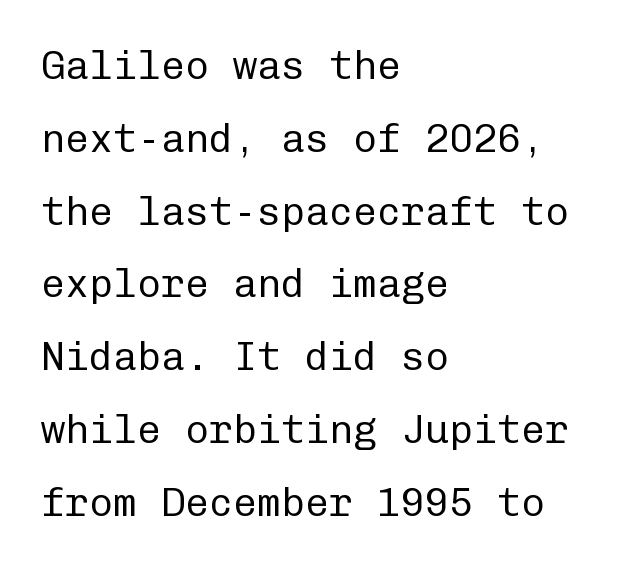
{"serif": "no", "italic": "no", "bold": "no", "weight": "regular", "width": "normal", "stroke_contrast": "low", "x_height": "medium", "monospaced": "yes", "underline": "no", "align": "left", "line_spacing_ratio": 1.82, "letter_spacing": "normal", "letter_spacing_em": 0.0, "glyph_px": 40}
